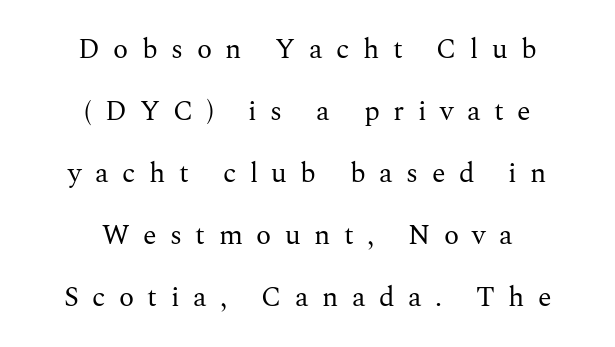
{"serif": "yes", "italic": "no", "bold": "no", "weight": "regular", "width": "normal", "stroke_contrast": "medium", "x_height": "medium", "monospaced": "no", "underline": "no", "align": "center", "line_spacing": "loose", "line_spacing_ratio": 2.21, "letter_spacing": "wide", "letter_spacing_em": 0.48, "glyph_px": 28}
